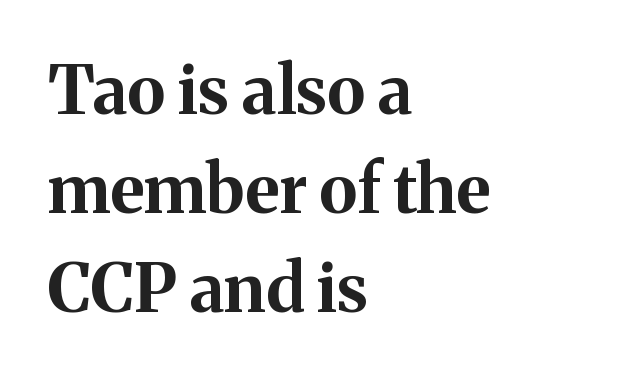
Q: Is the text bold? A: Yes.
Q: Is the text italic (slanted)? A: No, it is upright.
Q: Is the typeface a serif or a sans-serif typeface? A: Serif.
Q: Is the text underlined? A: No.
Q: How is the paragraph aligned? A: Left-aligned.
Q: Is the spacing between letters normal or unusually wide? A: Normal.
Q: Is the spacing between lines tight, normal or loose? A: Normal.
Q: Width (condensed, normal, or wide)? A: Normal.
Q: Stroke contrast? A: Medium.
Q: x-height? A: Medium.
Q: Monospaced? A: No.
